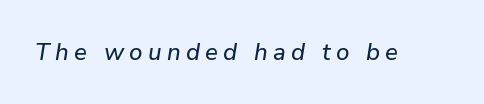
Q: Is the text italic (slanted)? A: Yes, it leans right by about 9 degrees.
Q: Is the text underlined? A: No.
Q: Is the spacing between letters normal or unusually wide? A: Unusually wide.
